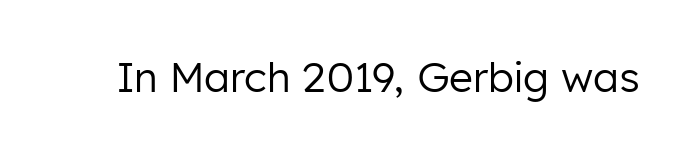
Q: Is the text bold? A: No.
Q: Is the text italic (slanted)? A: No, it is upright.
Q: Is the typeface a serif or a sans-serif typeface? A: Sans-serif.
Q: Is the text underlined? A: No.
Q: Is the spacing between letters normal or unusually wide? A: Normal.
Q: Width (condensed, normal, or wide)? A: Normal.
Q: Stroke contrast? A: Low.
Q: x-height? A: Medium.
Q: Monospaced? A: No.
